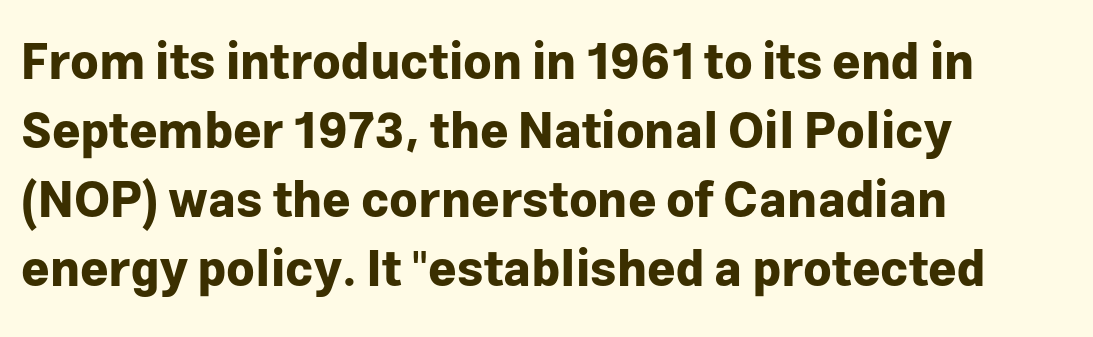
Summary of weight: heavy, a full bold. The block of text has a typical density, with ordinary space between rows. The setting favours the left margin, as ordinary paragraphs usually do. Caption: standard tracking, unaltered. The letters stand upright; this is a roman face. The passage shown is not underscored anywhere.
